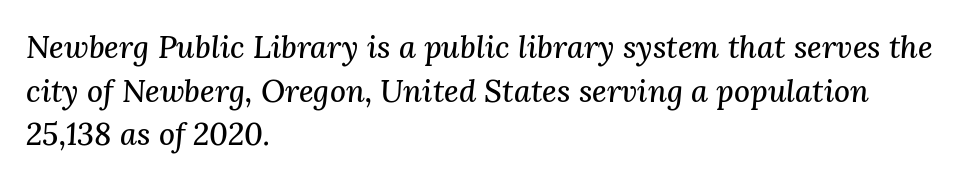
Q: Is the text italic (slanted)? A: Yes, it leans right by about 3 degrees.
Q: Is the typeface a serif or a sans-serif typeface? A: Serif.
Q: Is the text underlined? A: No.
Q: How is the paragraph aligned? A: Left-aligned.
Q: Is the spacing between letters normal or unusually wide? A: Normal.
Q: Is the spacing between lines tight, normal or loose? A: Normal.
Q: Width (condensed, normal, or wide)? A: Normal.
Q: Stroke contrast? A: Medium.
Q: x-height? A: Medium.
Q: Monospaced? A: No.
